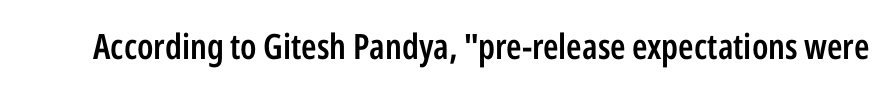
Each letter's strokes conclude bluntly, with no projecting serifs. The axis of the letterforms is exactly vertical. How are the letters spaced? Ordinarily, with no added tracking. Spacing verdict: proportional, widths tailored to each character. Typesetter's note: demi weight, one step under bold. The zone under the glyphs is completely vacant.
